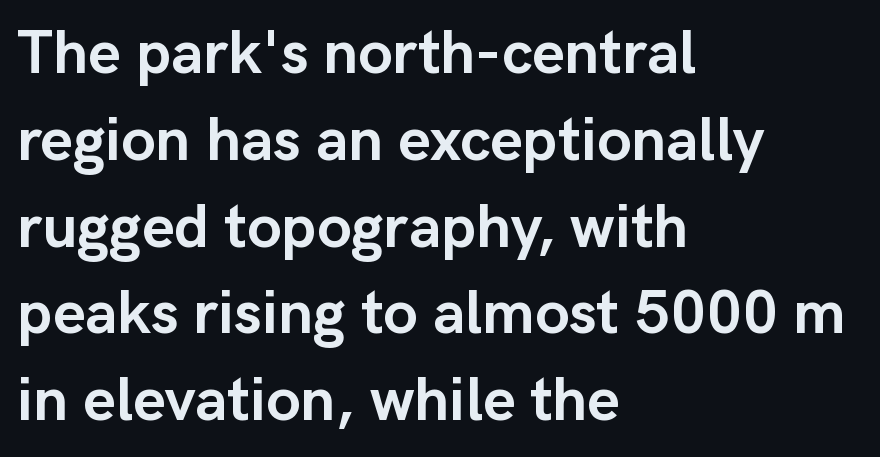
{"serif": "no", "italic": "no", "bold": "yes", "weight": "semibold", "width": "normal", "stroke_contrast": "low", "x_height": "medium", "monospaced": "no", "underline": "no", "align": "left", "line_spacing": "normal", "line_spacing_ratio": 1.4, "letter_spacing": "normal", "letter_spacing_em": 0.0, "glyph_px": 62}
